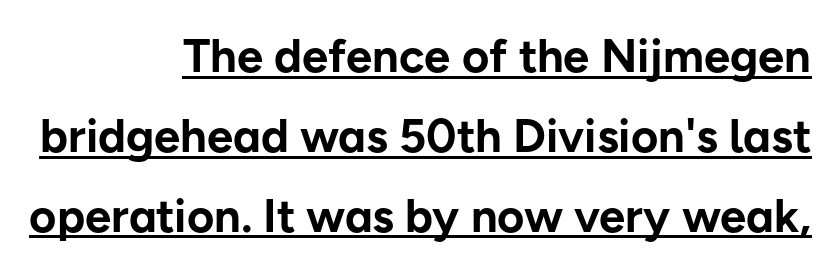
Q: Is the text bold? A: Yes.
Q: Is the text italic (slanted)? A: No, it is upright.
Q: Is the typeface a serif or a sans-serif typeface? A: Sans-serif.
Q: Is the text underlined? A: Yes.
Q: How is the paragraph aligned? A: Right-aligned.
Q: Is the spacing between letters normal or unusually wide? A: Normal.
Q: Is the spacing between lines tight, normal or loose? A: Normal.
Q: Width (condensed, normal, or wide)? A: Normal.
Q: Stroke contrast? A: Low.
Q: x-height? A: Medium.
Q: Monospaced? A: No.
